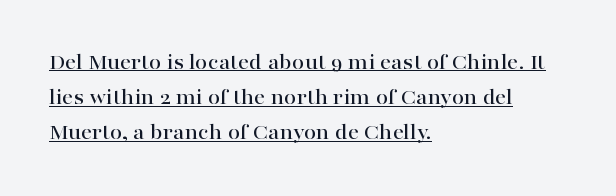
The image shows 22 px text type, upright; set left-aligned, normal line spacing (1.6x), normal letter spacing, underlined.
